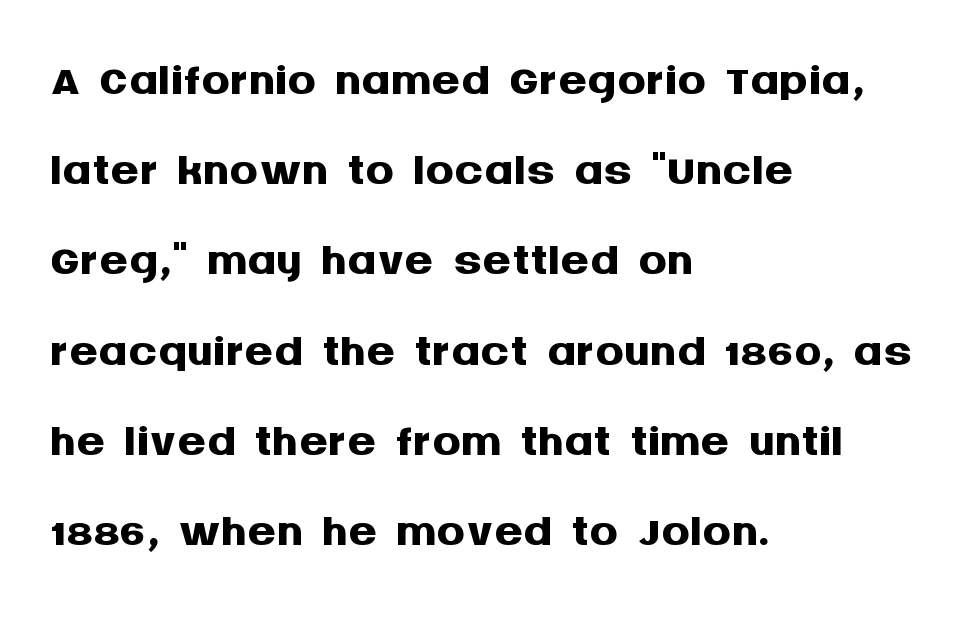
The image shows 71 px semibold sans-serif type, upright; set left-aligned, normal line spacing (1.27x), normal letter spacing, not underlined; medium stroke contrast and a large x-height.
